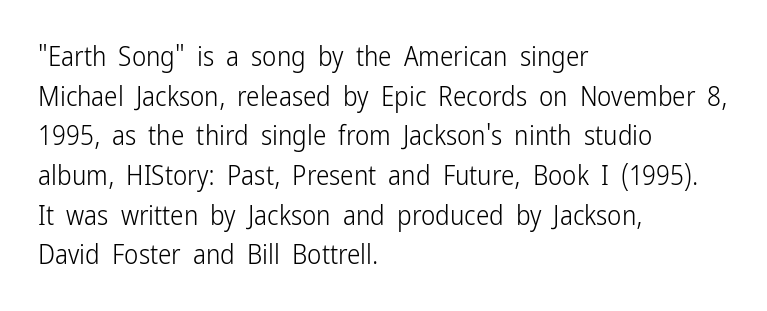
The image shows 27 px text type, upright; set left-aligned, normal line spacing (1.47x), normal letter spacing, not underlined.
